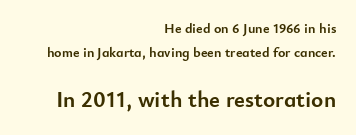
The image shows 23 px bold type, upright; set right-aligned, line spacing 1.71x, normal letter spacing, not underlined; the second (bottom) block is 1.64x larger.
